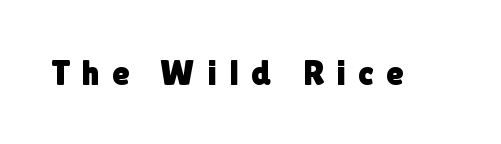
Q: Is the text italic (slanted)? A: No, it is upright.
Q: Is the typeface a serif or a sans-serif typeface? A: Sans-serif.
Q: Is the text underlined? A: No.
Q: Is the spacing between letters normal or unusually wide? A: Unusually wide.
Q: Width (condensed, normal, or wide)? A: Normal.
Q: x-height? A: Medium.
Q: Monospaced? A: No.
